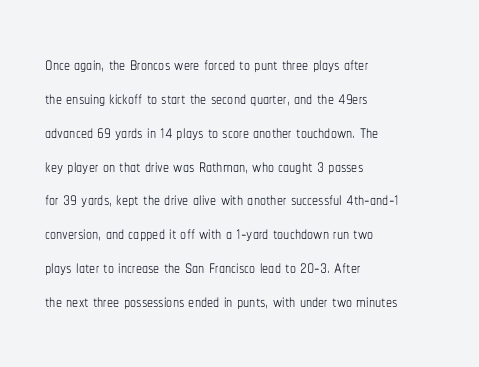
Decoration check: the copy has no underline. Teacher's note: observe the even left margin — that is flush-left alignment. Interline gaps are of average width in this sample. No chunkiness to these letters — they're not bold. These lines were composed using upright roman letters.
